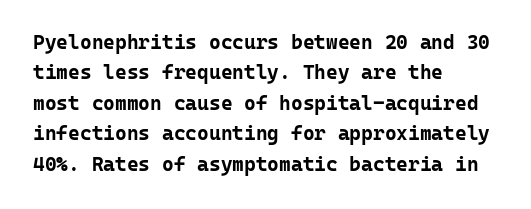
Heavy, bold letterforms. The rendering anchors every line to the left-hand side. The line-height multiplier appears to be the usual default. Style check: upright. There is no visible air inserted between adjacent glyphs. Descenders hang freely into open space.
